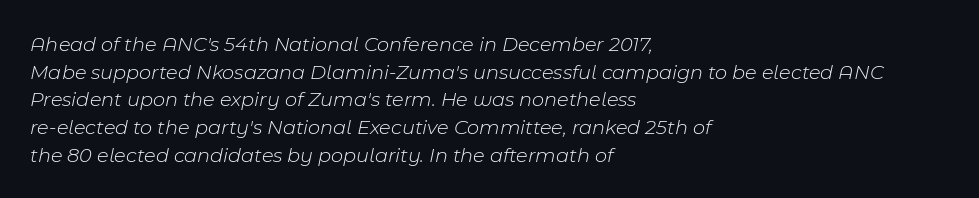
In CSS terms this would be text-align: left. Students, note that the glyphs here touch the page at normal intervals. The lettering tilts uniformly, giving the passage an italic look. Quick note: underline off. No chunkiness to these letters — they're not bold.
